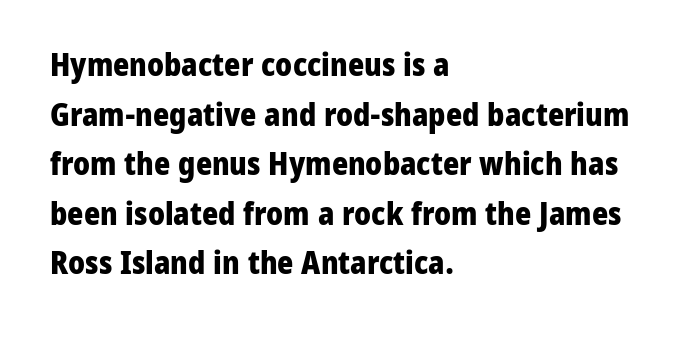
Think of a printed novel: that variable character pitch is what you see here. The passage shown stacks its lines at a standard gap. A sans-serif font was chosen for this passage. Line starts are locked; line ends wander.
